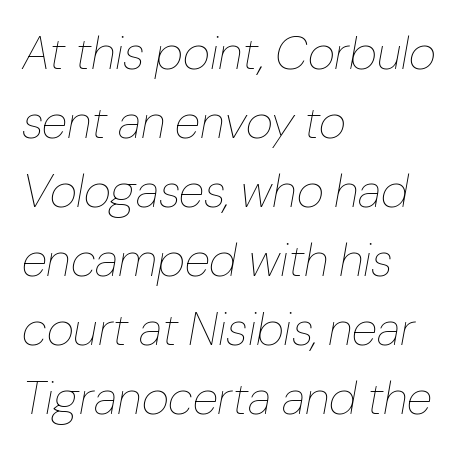
{"italic": "yes", "lean": "right", "slant_degrees": 10, "bold": "no", "weight": "thin", "width": "normal", "stroke_contrast": "low", "x_height": "medium", "monospaced": "no", "underline": "no", "align": "left", "line_spacing": "normal", "line_spacing_ratio": 1.47, "letter_spacing": "normal", "letter_spacing_em": 0.0, "glyph_px": 47}
